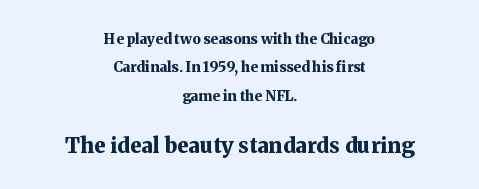
The image shows 21 px bold type, upright; set centered, loose line spacing (2.02x), normal letter spacing, not underlined; the second (bottom) block is 1.5x larger.
